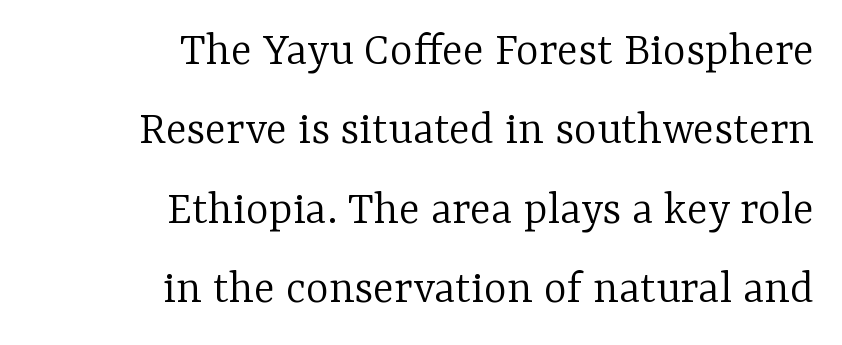
The image shows 49 px light serif type, upright; set right-aligned, normal line spacing (1.62x), normal letter spacing, not underlined; low stroke contrast and a medium x-height.
